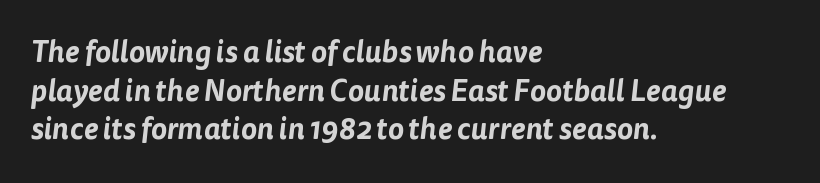
Q: Is the typeface a serif or a sans-serif typeface? A: Sans-serif.
Q: Is the text underlined? A: No.
Q: How is the paragraph aligned? A: Left-aligned.
Q: Is the spacing between letters normal or unusually wide? A: Normal.
Q: Is the spacing between lines tight, normal or loose? A: Normal.
Q: Width (condensed, normal, or wide)? A: Normal.
Q: Stroke contrast? A: Low.
Q: x-height? A: Medium.
Q: Monospaced? A: No.
